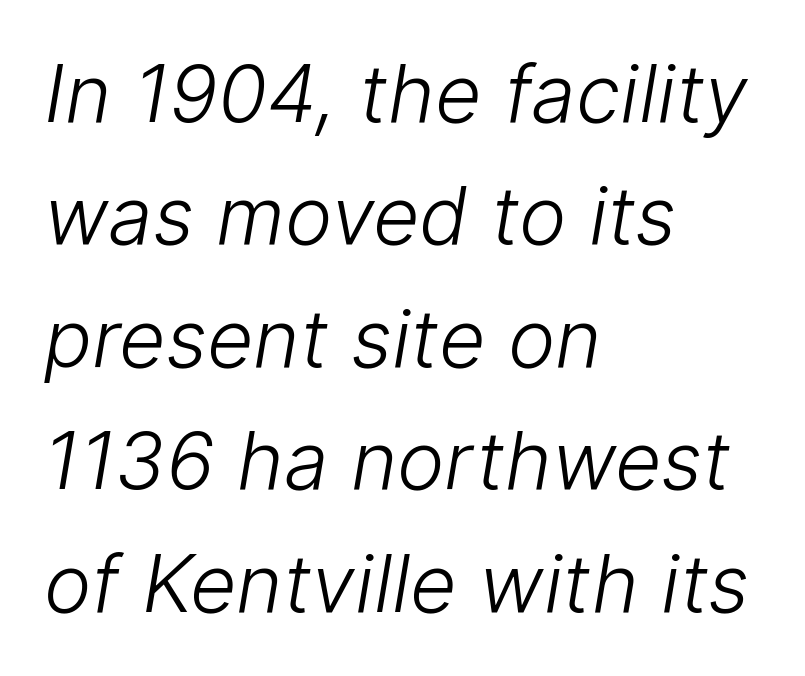
What's the leading like? Ordinary, nothing unusual. Unbolded letterforms with no extra heft. This sample uses a sans-serif face. The typesetter chose a ragged-right arrangement here. This sample has the flowing, uneven cadence of proportional lettering. Short note: letters normally spaced.
